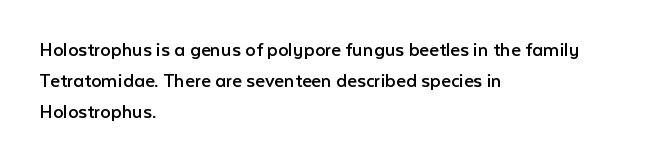
The image shows 21 px text type, upright; set left-aligned, normal line spacing (1.48x), normal letter spacing, not underlined.
